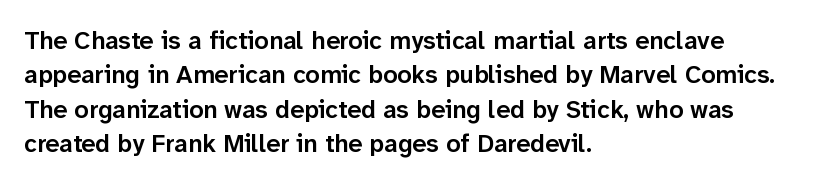
Q: Is the text bold? A: Semi-bold.
Q: Is the text italic (slanted)? A: No, it is upright.
Q: Is the text underlined? A: No.
Q: How is the paragraph aligned? A: Left-aligned.
Q: Is the spacing between letters normal or unusually wide? A: Normal.
Q: Is the spacing between lines tight, normal or loose? A: Normal.
